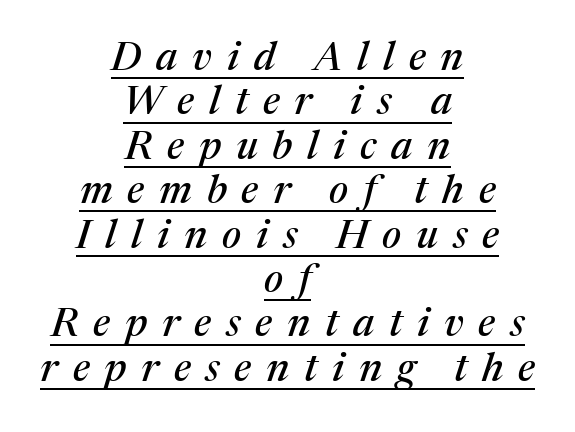
Honestly, the underline is the first thing you notice here. The type family on display is of the serif kind. Does the copy run flush right? No — it is centered line by line. Whoever set this chose condensed vertical rhythm over breathing room. Loose tracking; the words dissolve into strings of separated letters.
